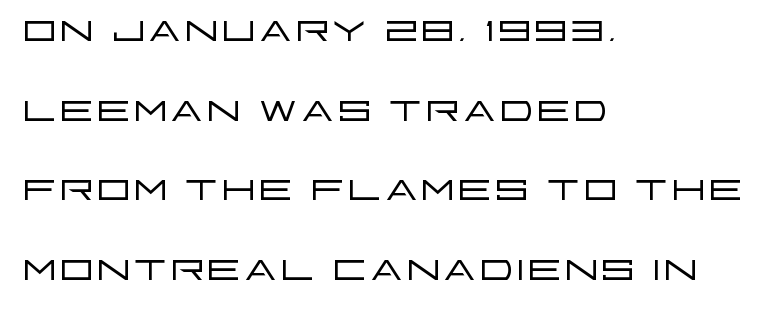
The image shows 55 px light, wide sans-serif type, upright; set left-aligned, normal line spacing (1.45x), normal letter spacing, not underlined; low stroke contrast and a large x-height.
